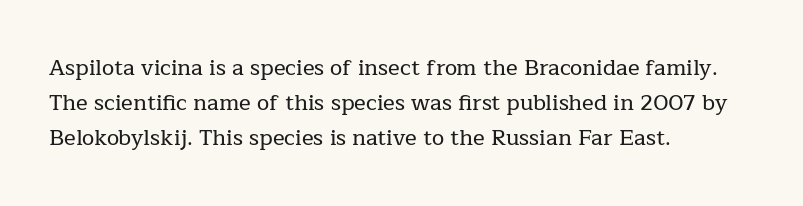
{"italic": "no", "underline": "no", "align": "left", "line_spacing": "normal", "line_spacing_ratio": 1.6, "letter_spacing": "normal", "letter_spacing_em": 0.0, "glyph_px": 22}
